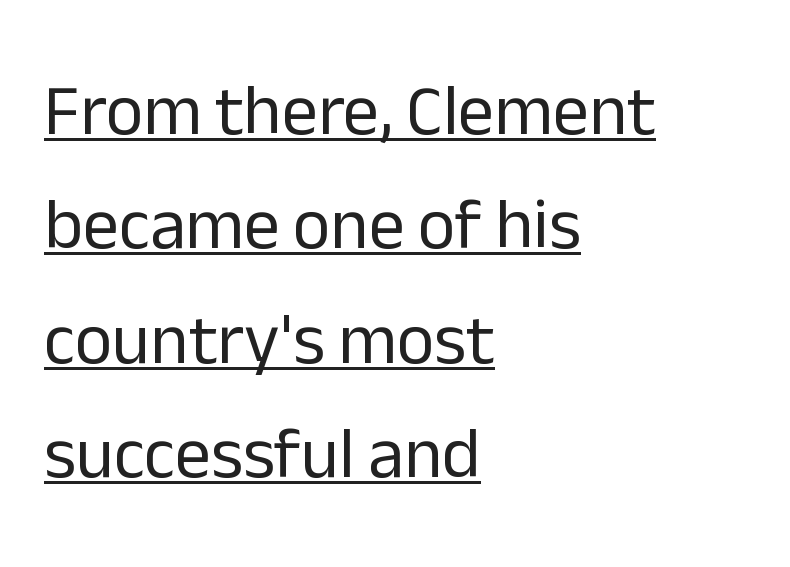
The image shows 72 px regular-weight sans-serif type, upright; set left-aligned, normal line spacing (1.59x), normal letter spacing, underlined; low stroke contrast and a medium x-height.
